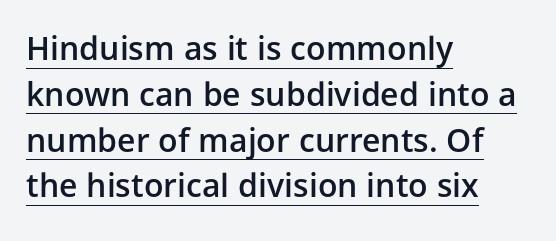
The image shows 32 px semibold sans-serif type, upright; set left-aligned, normal line spacing (1.43x), normal letter spacing, underlined; low stroke contrast and a medium x-height.
